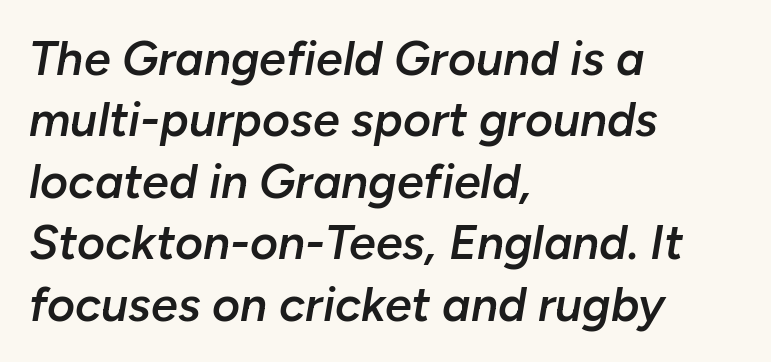
Evenly set lines give the paragraph a standard silhouette. Inter-character spacing is left at the font's built-in metrics. What weight is shown? A semibold, between regular and bold. This is oblique type, the kind used for emphasis or titles.
